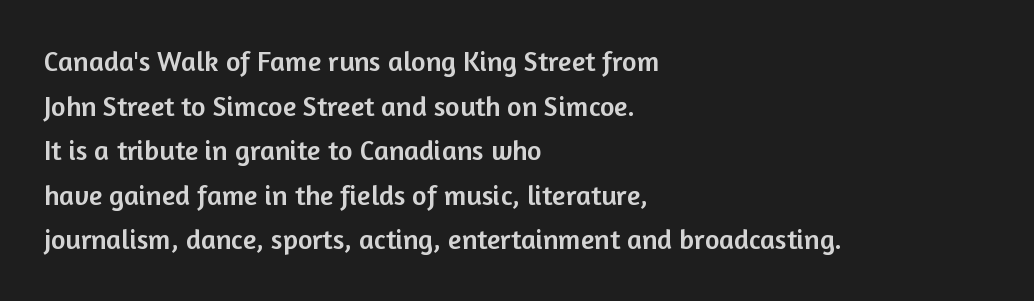
The image shows 28 px sans-serif type, upright; set left-aligned, normal line spacing (1.59x), normal letter spacing, not underlined; low stroke contrast and a medium x-height.
